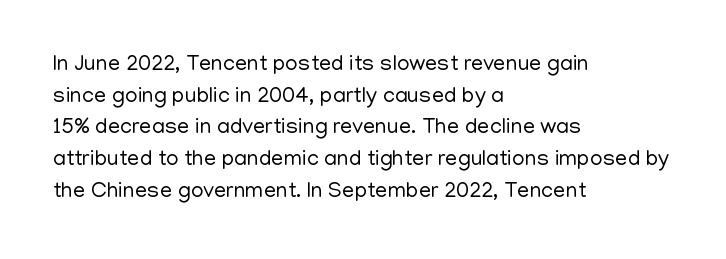
{"italic": "no", "bold": "no", "underline": "no", "align": "left", "line_spacing": "normal", "line_spacing_ratio": 1.44, "letter_spacing": "normal", "letter_spacing_em": 0.0, "glyph_px": 22}
